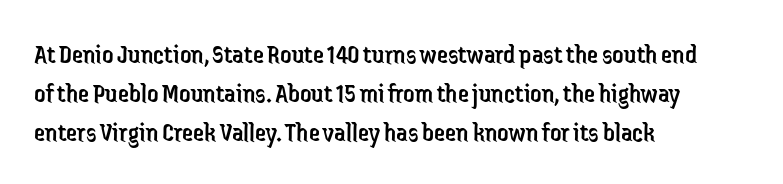
The image shows 28 px regular-weight, condensed sans-serif type, upright; set left-aligned, normal line spacing (1.39x), normal letter spacing, not underlined; low stroke contrast and a medium x-height.
